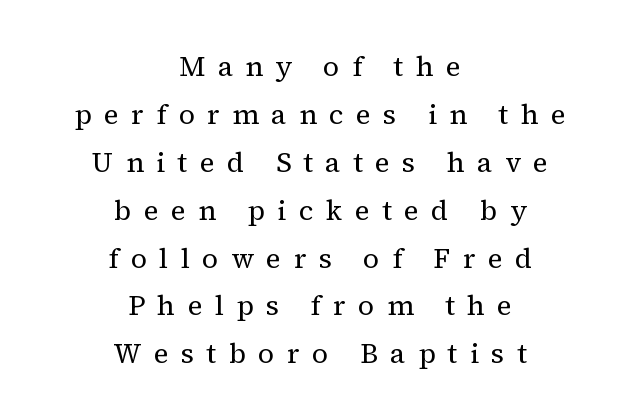
The image shows 28 px regular-weight serif type, upright; set centered, line spacing 1.71x, unusually wide letter spacing (+0.44 em), not underlined; medium stroke contrast and a medium x-height.
